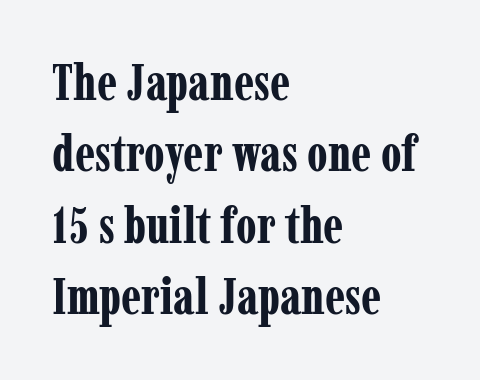
Heft: maximum for text — a bold. Here the designer chose a conventional face with non-uniform glyph widths. Unlike a clean sans, this face finishes its strokes with serifs. A classic flush-left, rag-right setting is used for this passage. Reading down the column, the eye jumps a familiar distance to each next line.
